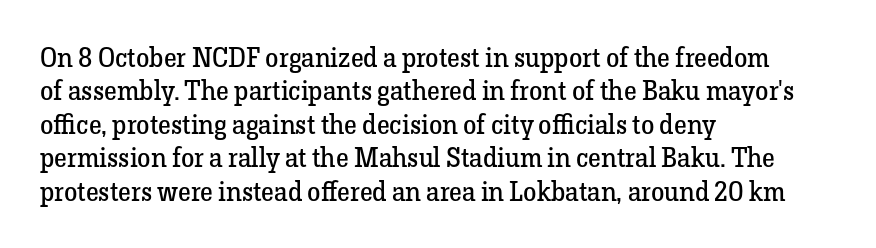
The image shows 27 px text type, upright; set left-aligned, line spacing 1.24x, normal letter spacing, not underlined.
